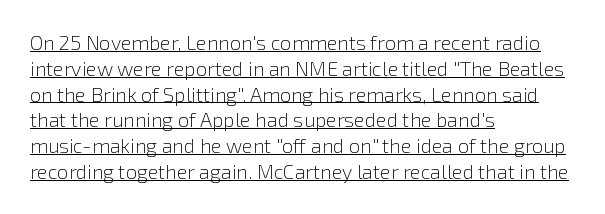
Q: Is the text bold? A: No.
Q: Is the text italic (slanted)? A: No, it is upright.
Q: Is the text underlined? A: Yes.
Q: How is the paragraph aligned? A: Left-aligned.
Q: Is the spacing between letters normal or unusually wide? A: Normal.
Q: Is the spacing between lines tight, normal or loose? A: Normal.
